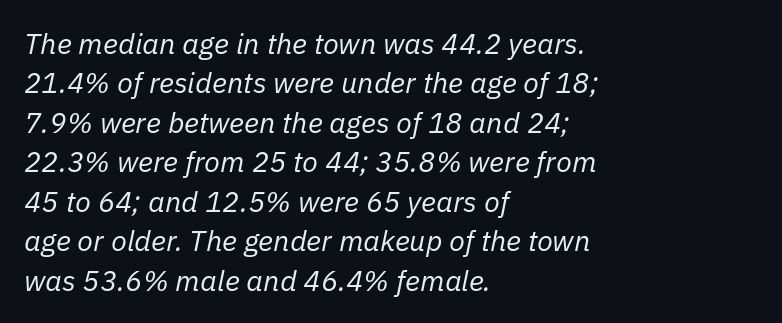
The image shows 29 px regular-weight type, italic (leaning right); set left-aligned, normal line spacing (1.36x), normal letter spacing, not underlined; low stroke contrast and a medium x-height.
